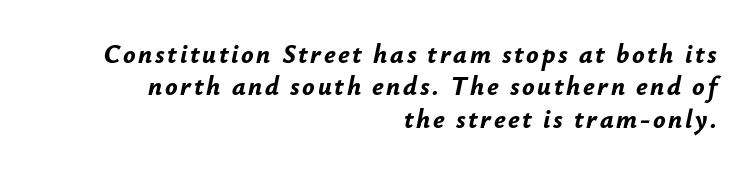
{"italic": "yes", "lean": "right", "slant_degrees": 12, "bold": "yes", "underline": "no", "align": "right", "line_spacing": "normal", "line_spacing_ratio": 1.25, "glyph_px": 26}
